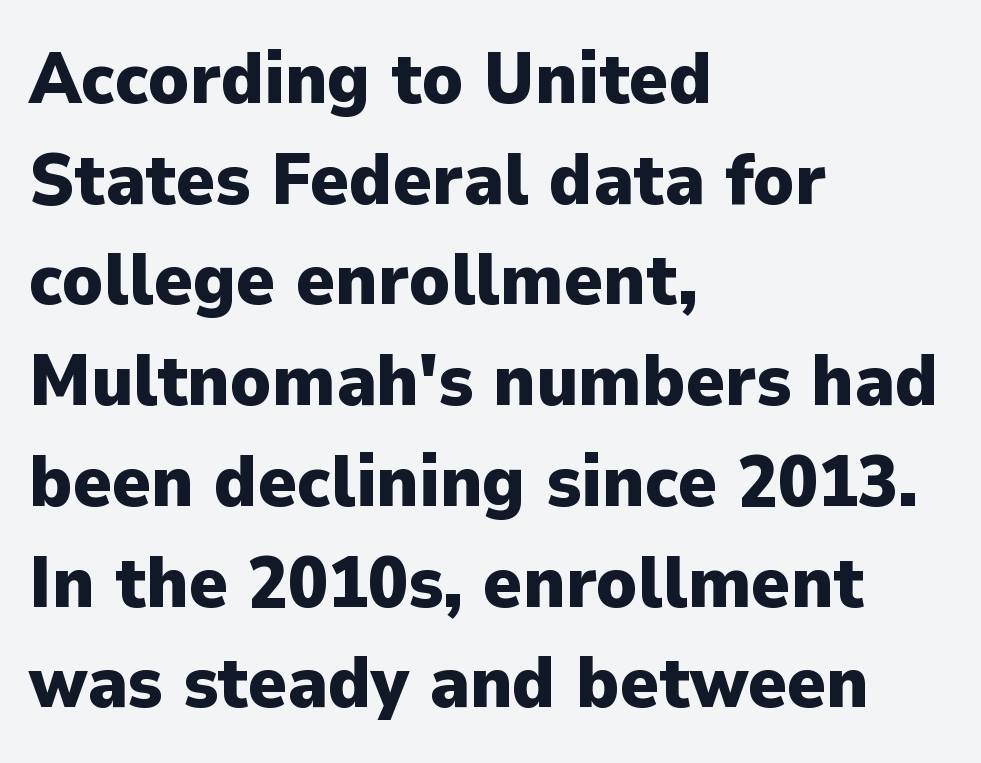
{"serif": "no", "italic": "no", "bold": "yes", "weight": "heavy", "width": "normal", "stroke_contrast": "low", "x_height": "medium", "monospaced": "no", "underline": "no", "align": "left", "line_spacing": "normal", "line_spacing_ratio": 1.38, "letter_spacing": "normal", "letter_spacing_em": 0.0, "glyph_px": 73}
